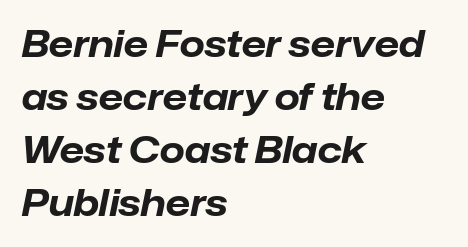
The image shows 36 px bold type, italic (leaning right); set left-aligned, normal line spacing (1.47x), normal letter spacing, not underlined; low stroke contrast and a medium x-height.
